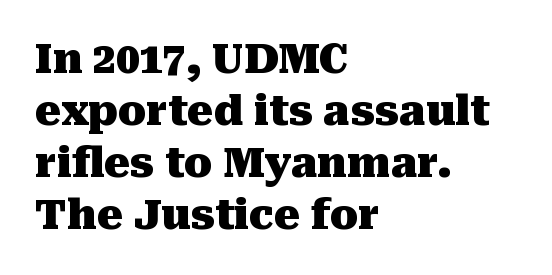
The image shows 41 px heavy serif type, upright; set left-aligned, normal line spacing (1.27x), normal letter spacing, not underlined; medium stroke contrast and a medium x-height.
